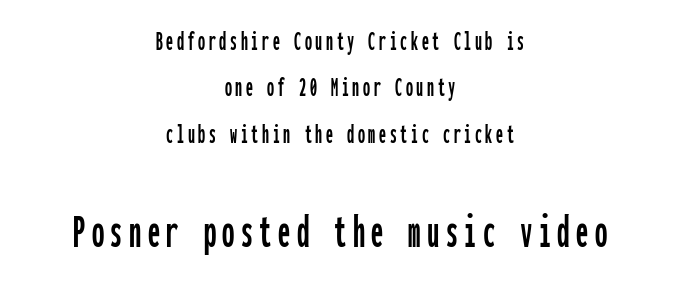
Every character here occupies the same horizontal width, giving the sample a typewriter-like rhythm. If you measured baseline to baseline, you'd find a middling distance. Nobody drew a line under any word here. Where is the straight margin? There isn't one; the lines are centered. The font's upright variant was chosen for this text.
